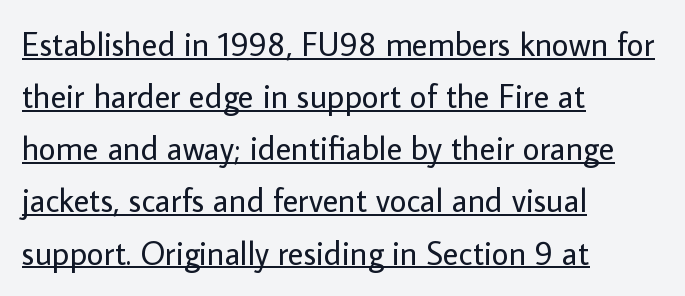
Compared with a typical body face, this is equally light or lighter still. Regarding serifs, this sample does without them. Interline gaps are of average width in this sample. Inter-character spacing is left at the font's built-in metrics. Proportional: the letters do not fall into vertical columns. The glyphs are accompanied by a horizontal stroke just below them.
